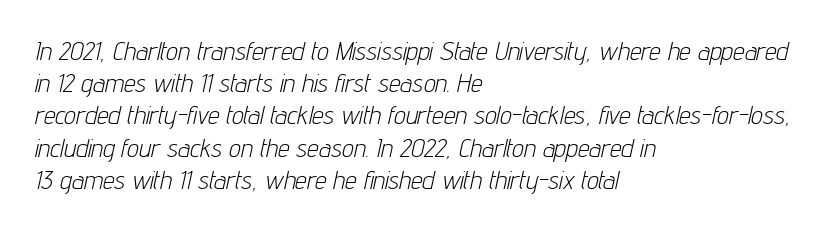
{"italic": "yes", "lean": "right", "slant_degrees": 12, "bold": "no", "underline": "no", "align": "left", "line_spacing_ratio": 1.24, "letter_spacing": "normal", "letter_spacing_em": 0.0, "glyph_px": 26}
